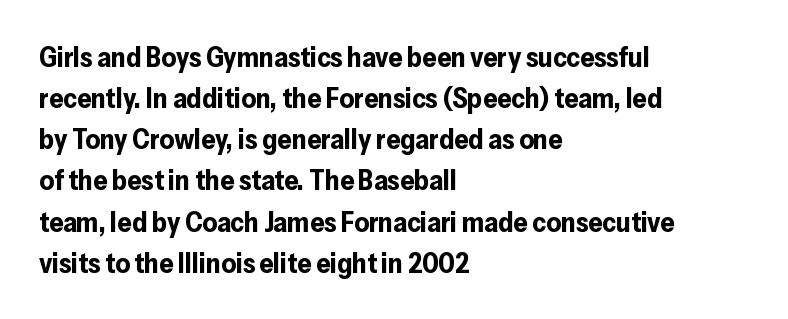
Q: Is the text bold? A: Yes.
Q: Is the text italic (slanted)? A: No, it is upright.
Q: Is the typeface a serif or a sans-serif typeface? A: Sans-serif.
Q: Is the text underlined? A: No.
Q: How is the paragraph aligned? A: Left-aligned.
Q: Is the spacing between letters normal or unusually wide? A: Normal.
Q: Is the spacing between lines tight, normal or loose? A: Normal.
Q: Width (condensed, normal, or wide)? A: Normal.
Q: Stroke contrast? A: Low.
Q: x-height? A: Medium.
Q: Monospaced? A: No.
